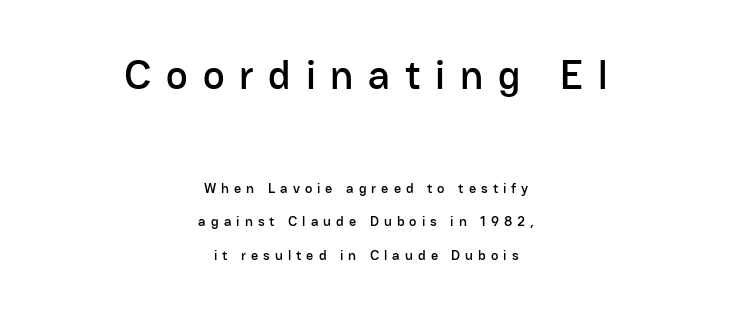
The image shows 41 px sans-serif type, upright; set centered, loose line spacing (2.39x), unusually wide letter spacing (+0.36 em), not underlined; the first (top) block is 2.93x larger; low stroke contrast and a medium x-height.
